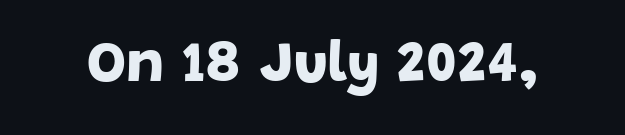
Q: Is the text bold? A: Yes.
Q: Is the typeface a serif or a sans-serif typeface? A: Sans-serif.
Q: Is the text underlined? A: No.
Q: Is the spacing between letters normal or unusually wide? A: Normal.
Q: Width (condensed, normal, or wide)? A: Normal.
Q: Stroke contrast? A: Low.
Q: x-height? A: Large.
Q: Monospaced? A: No.
